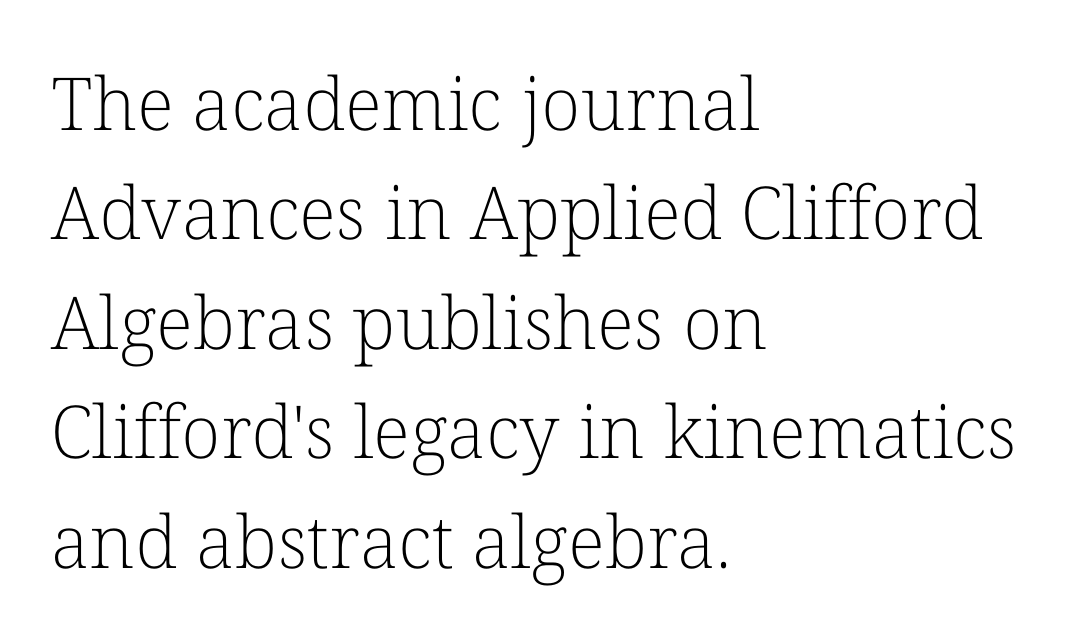
Each row of text sits above clean, open space. The type is set solid horizontally, with unmodified tracking. The designer went with a serif here, giving each stem small feet. The axis of the letterforms is exactly vertical. These lines stack with their left ends in a neat column. Summary of weight: not heavy and not bold.
